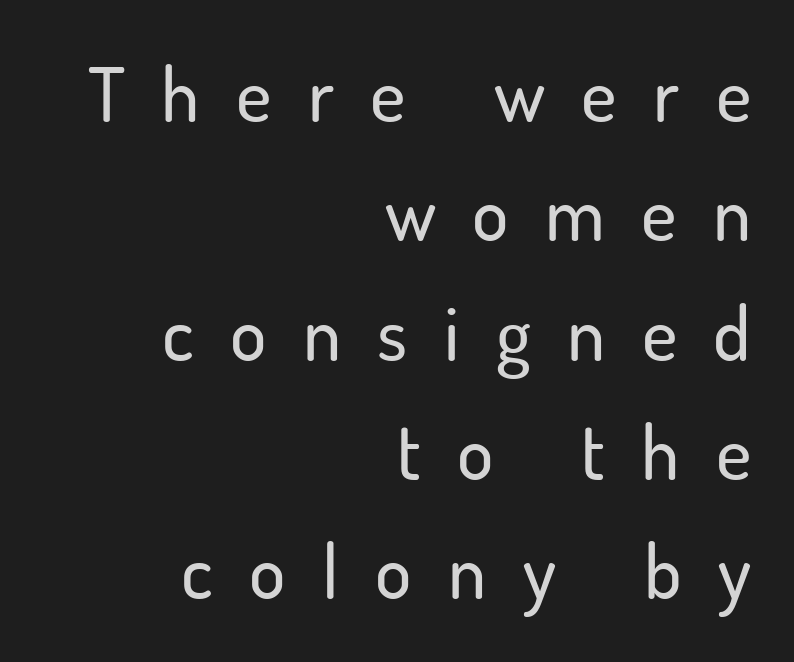
Check where the strokes stop: nothing finishes them off — pure sans. The passage shown is typed in a proportional face where columns would drift. Each row of text sits above clean, open space. Caption: multi-line text, flush right, ragged left. Is the letter spacing exaggerated? Yes — the characters are pushed far apart. Does the leading feel generous? No, just average.
